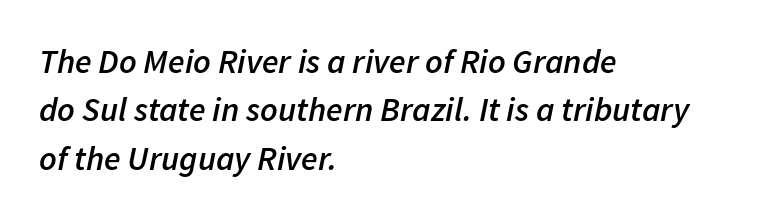
A student would call this left alignment; a typographer would say flush left, rag right. The letters sit at their default tracking, neither squeezed nor spread. The passage shown is semibold, sitting just below true bold. Compared with ordinary roman type, these characters are visibly tilted. Beneath every word, the page is bare. Looks like regular typesetting: each glyph gets only the width it needs.
